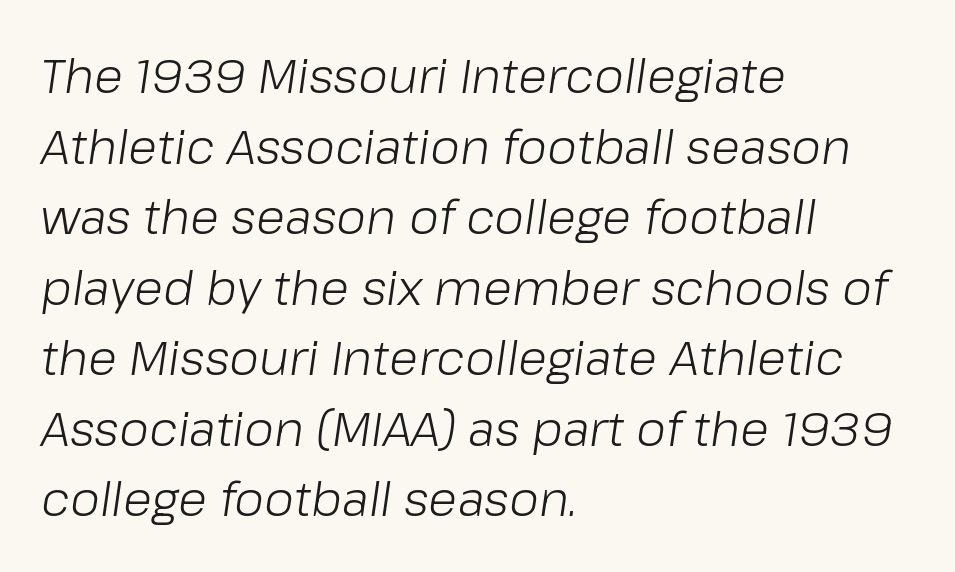
Q: Is the text bold? A: No.
Q: Is the text italic (slanted)? A: Yes, it leans right by about 8 degrees.
Q: Is the text underlined? A: No.
Q: How is the paragraph aligned? A: Left-aligned.
Q: Is the spacing between letters normal or unusually wide? A: Normal.
Q: Is the spacing between lines tight, normal or loose? A: Normal.
Q: Width (condensed, normal, or wide)? A: Normal.
Q: Stroke contrast? A: Low.
Q: x-height? A: Medium.
Q: Monospaced? A: No.
